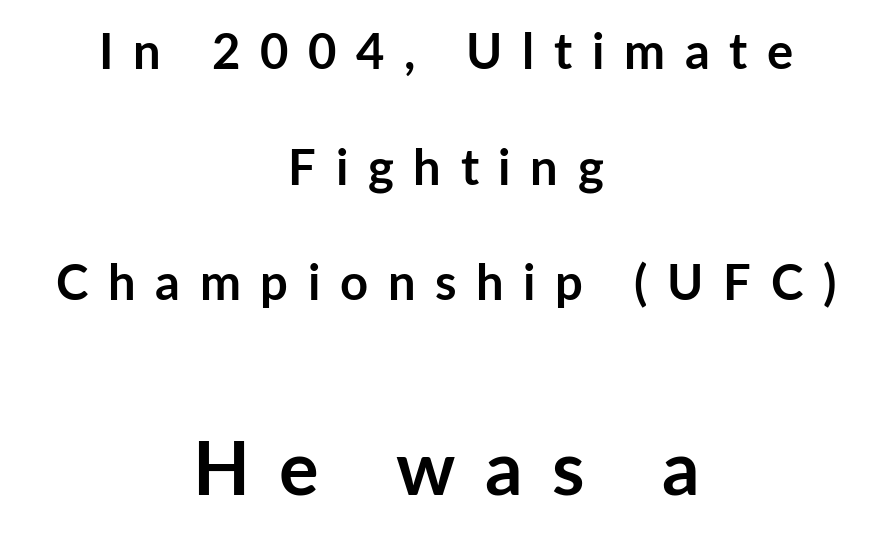
Q: Is the text bold? A: Yes.
Q: Is the text italic (slanted)? A: No, it is upright.
Q: Is the typeface a serif or a sans-serif typeface? A: Sans-serif.
Q: Is the text underlined? A: No.
Q: How is the paragraph aligned? A: Centered.
Q: Is the spacing between letters normal or unusually wide? A: Unusually wide.
Q: Is the spacing between lines tight, normal or loose? A: Loose.
Q: Which block of text is set in a larger size, the first (top) or the second (bottom)? A: The second (bottom) one.
Q: Width (condensed, normal, or wide)? A: Normal.
Q: Stroke contrast? A: Low.
Q: x-height? A: Medium.
Q: Monospaced? A: No.
